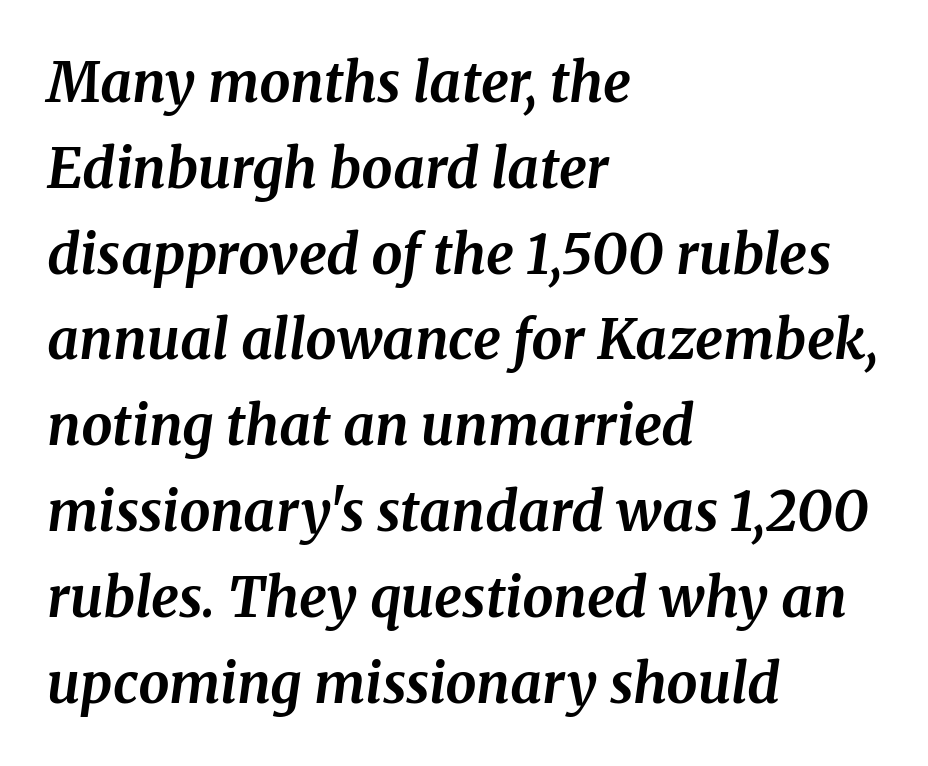
The image shows 55 px bold serif type, italic (leaning right); set left-aligned, normal line spacing (1.56x), normal letter spacing, not underlined; medium stroke contrast and a medium x-height.
